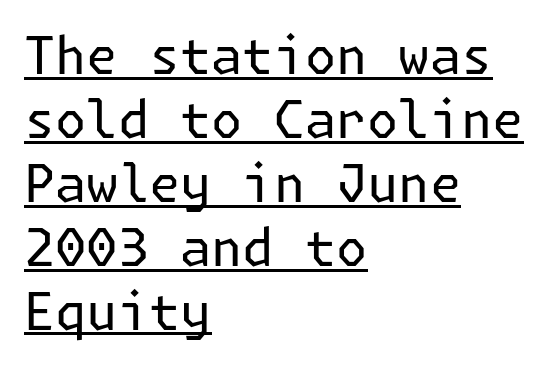
The image shows 52 px regular-weight sans-serif type, upright; set left-aligned, line spacing 1.23x, normal letter spacing, underlined; low stroke contrast and a medium x-height.
